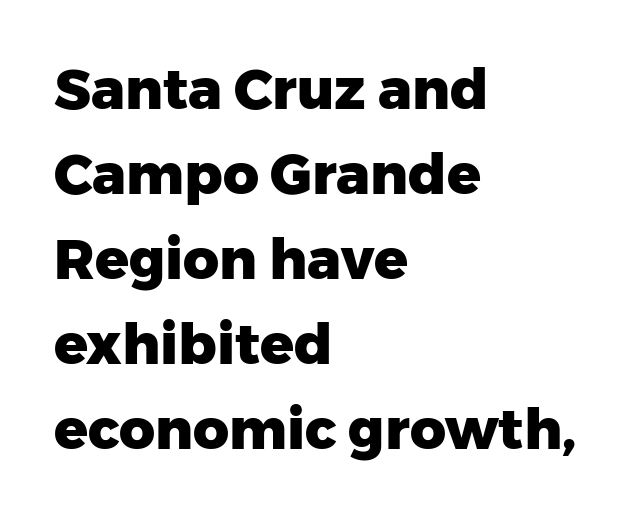
{"serif": "no", "italic": "no", "bold": "yes", "weight": "heavy", "width": "normal", "stroke_contrast": "low", "x_height": "medium", "monospaced": "no", "underline": "no", "align": "left", "line_spacing": "normal", "line_spacing_ratio": 1.52, "letter_spacing": "normal", "letter_spacing_em": 0.0, "glyph_px": 56}
